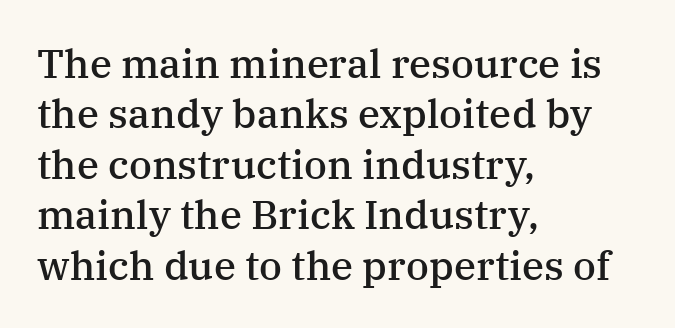
{"serif": "yes", "italic": "no", "bold": "semi", "weight": "semibold", "width": "normal", "stroke_contrast": "medium", "x_height": "medium", "monospaced": "no", "underline": "no", "align": "left", "line_spacing": "normal", "line_spacing_ratio": 1.26, "letter_spacing": "normal", "letter_spacing_em": 0.0, "glyph_px": 40}
